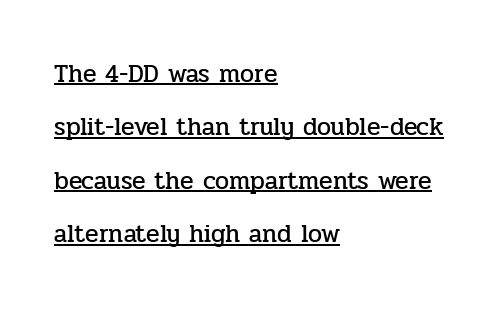
Q: Is the text italic (slanted)? A: No, it is upright.
Q: Is the text underlined? A: Yes.
Q: How is the paragraph aligned? A: Left-aligned.
Q: Is the spacing between letters normal or unusually wide? A: Normal.
Q: Is the spacing between lines tight, normal or loose? A: Loose.
